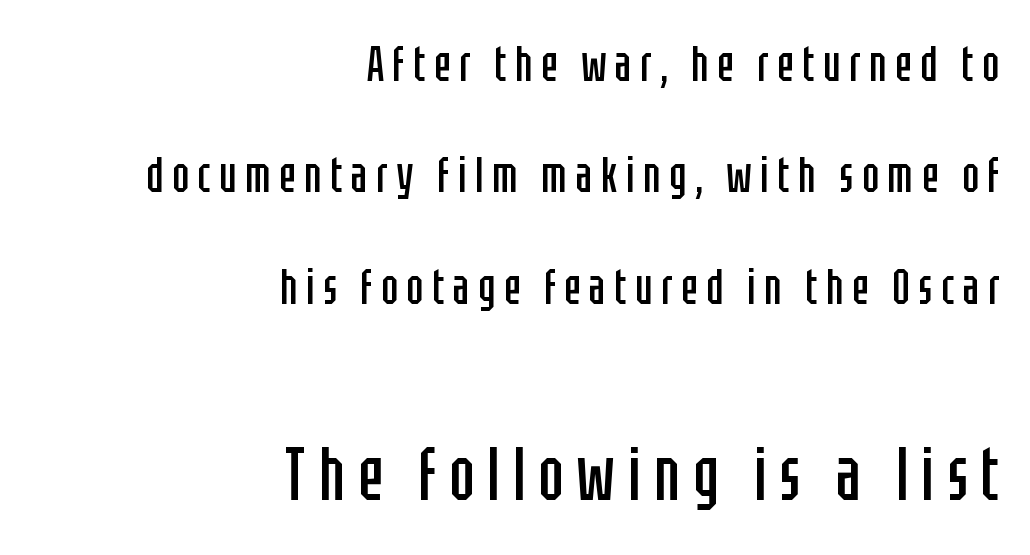
The paragraph has a hard right edge and a soft left edge. A student would notice the bottom passage is typeset larger than what precedes it. Anything drawn beneath the words? Only blank space. The rendering uses natural spacing where letterforms have individual widths.
